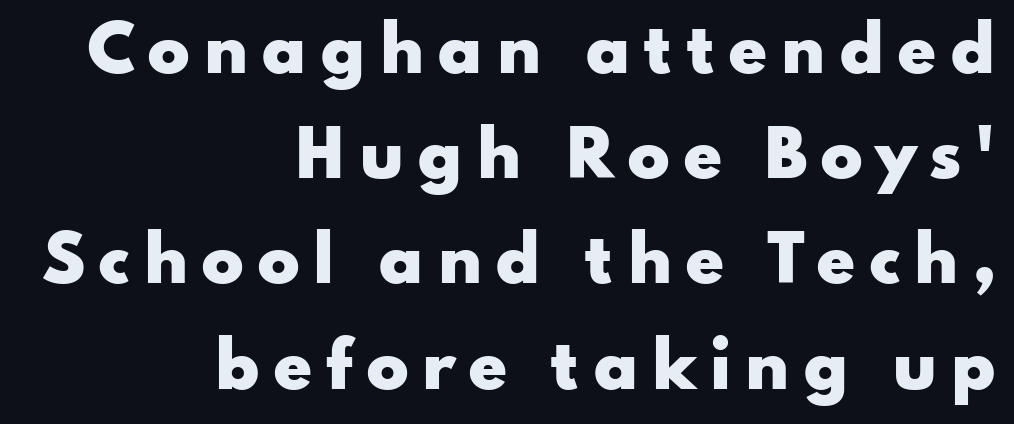
{"serif": "no", "italic": "no", "bold": "yes", "weight": "heavy", "width": "wide", "stroke_contrast": "low", "x_height": "small", "monospaced": "no", "underline": "no", "align": "right", "line_spacing": "normal", "line_spacing_ratio": 1.67, "letter_spacing": "wide", "letter_spacing_em": 0.2, "glyph_px": 63}
